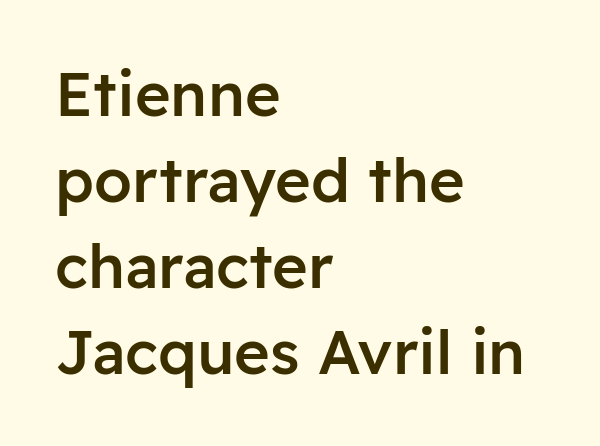
{"serif": "no", "italic": "no", "bold": "semi", "weight": "semibold", "width": "normal", "stroke_contrast": "low", "x_height": "medium", "monospaced": "no", "underline": "no", "align": "left", "line_spacing": "normal", "line_spacing_ratio": 1.41, "letter_spacing": "normal", "letter_spacing_em": 0.0, "glyph_px": 61}
